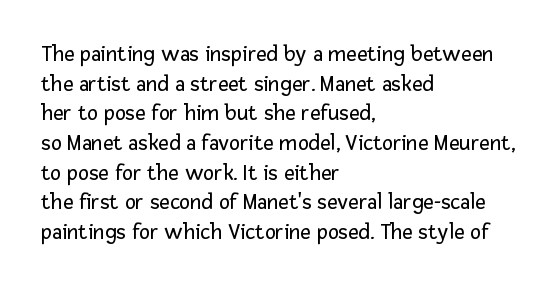
Q: Is the text bold? A: No.
Q: Is the text italic (slanted)? A: No, it is upright.
Q: Is the text underlined? A: No.
Q: How is the paragraph aligned? A: Left-aligned.
Q: Is the spacing between letters normal or unusually wide? A: Normal.
Q: Is the spacing between lines tight, normal or loose? A: Normal.
